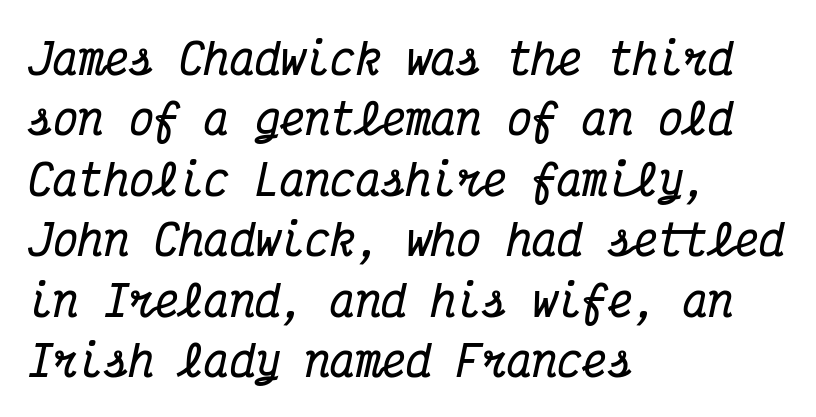
Q: Is the text bold? A: Yes.
Q: Is the text italic (slanted)? A: Yes, it leans right by about 12 degrees.
Q: Is the typeface a serif or a sans-serif typeface? A: Serif.
Q: Is the text underlined? A: No.
Q: How is the paragraph aligned? A: Left-aligned.
Q: Is the spacing between letters normal or unusually wide? A: Normal.
Q: Is the spacing between lines tight, normal or loose? A: Normal.
Q: Width (condensed, normal, or wide)? A: Condensed.
Q: Stroke contrast? A: Medium.
Q: x-height? A: Medium.
Q: Monospaced? A: Yes.
